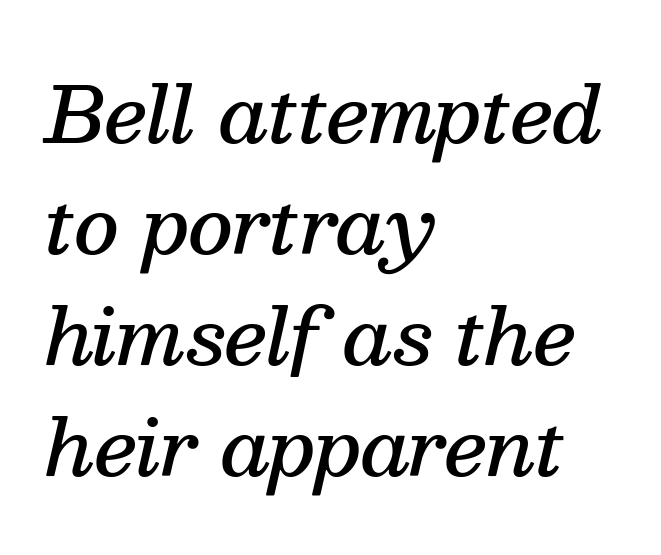
The image shows 77 px semibold serif type, italic (leaning right); set left-aligned, normal line spacing (1.44x), normal letter spacing, not underlined; medium stroke contrast and a medium x-height.
